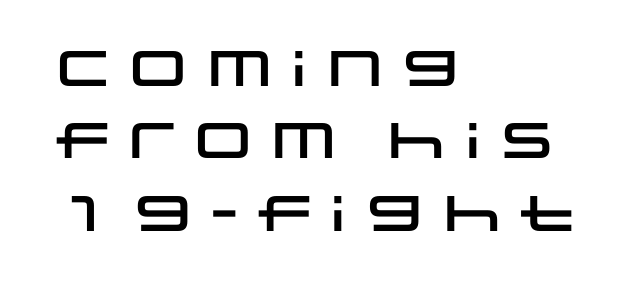
Q: Is the text italic (slanted)? A: No, it is upright.
Q: Is the typeface a serif or a sans-serif typeface? A: Sans-serif.
Q: Is the text underlined? A: No.
Q: How is the paragraph aligned? A: Left-aligned.
Q: Is the spacing between letters normal or unusually wide? A: Normal.
Q: Is the spacing between lines tight, normal or loose? A: Normal.
Q: Width (condensed, normal, or wide)? A: Wide.
Q: Stroke contrast? A: Low.
Q: x-height? A: Large.
Q: Monospaced? A: No.
